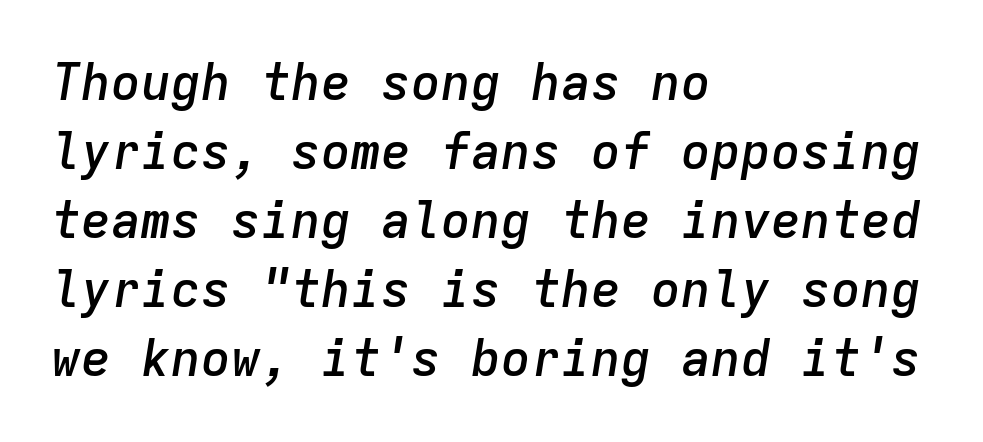
Q: Is the text bold? A: Semi-bold.
Q: Is the text italic (slanted)? A: Yes, it leans right by about 9 degrees.
Q: Is the text underlined? A: No.
Q: How is the paragraph aligned? A: Left-aligned.
Q: Is the spacing between letters normal or unusually wide? A: Normal.
Q: Is the spacing between lines tight, normal or loose? A: Normal.
Q: Width (condensed, normal, or wide)? A: Normal.
Q: Stroke contrast? A: Low.
Q: x-height? A: Medium.
Q: Monospaced? A: Yes.
